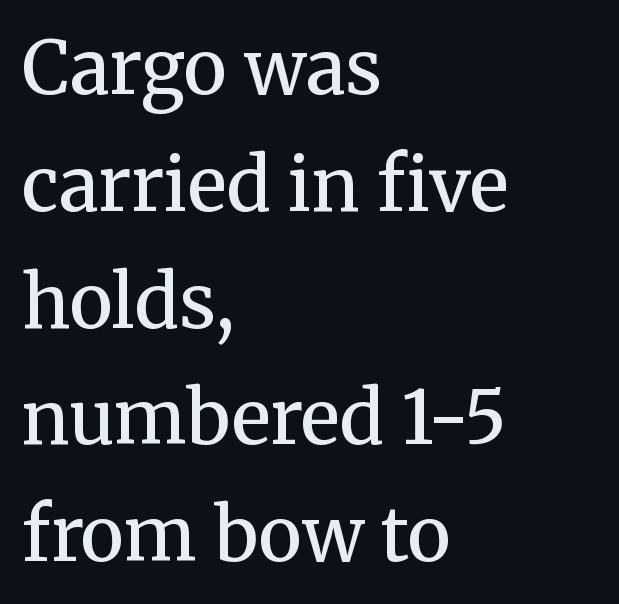
The image shows 73 px semibold serif type, upright; set left-aligned, normal line spacing (1.6x), normal letter spacing, not underlined; medium stroke contrast and a medium x-height.
